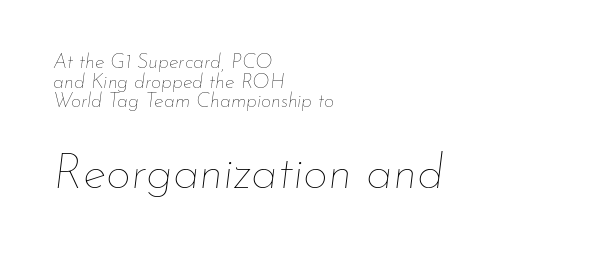
In terms of posture, this sample is oblique. Character size in the trailing block exceeds that of the leading block. Character widths vary here, with narrow letters taking less room than wide ones. Line beginnings align vertically; line endings do not. The passage shown has conventional tracking throughout.
